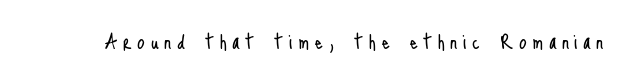
Caption: face not bold, strokes unweighted. Posture: vertical. The letters are spread apart with noticeably loose tracking. The baseline area is clear.
